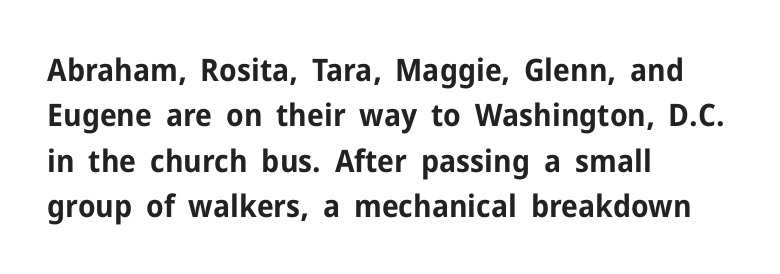
The image shows 31 px bold sans-serif type, upright; set left-aligned, normal line spacing (1.46x), normal letter spacing, not underlined; low stroke contrast and a medium x-height.
